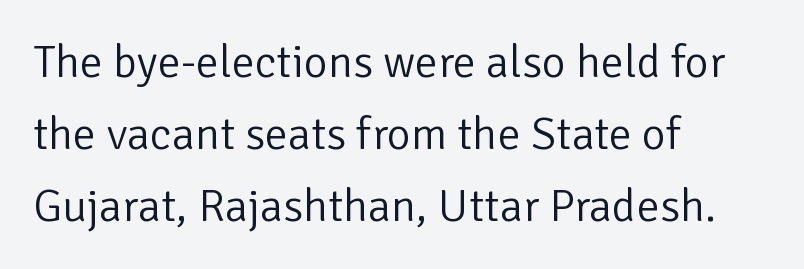
Q: Is the text bold? A: No.
Q: Is the text italic (slanted)? A: No, it is upright.
Q: Is the typeface a serif or a sans-serif typeface? A: Sans-serif.
Q: Is the text underlined? A: No.
Q: How is the paragraph aligned? A: Left-aligned.
Q: Is the spacing between letters normal or unusually wide? A: Normal.
Q: Is the spacing between lines tight, normal or loose? A: Normal.
Q: Width (condensed, normal, or wide)? A: Normal.
Q: Stroke contrast? A: Low.
Q: x-height? A: Medium.
Q: Monospaced? A: No.
